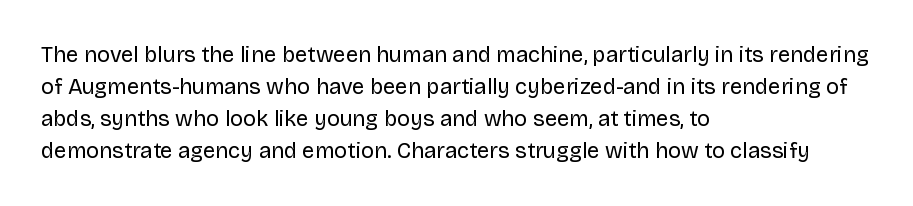
Weight: in the light-to-regular range. These lines keep a tight, regular rhythm from letter to letter. Any mark beneath the type? The region is blank. Left-aligned paragraph, ragged on the right. If you drew a line through each stem, it would be perfectly vertical. Honestly, the row spacing looks completely unremarkable.
